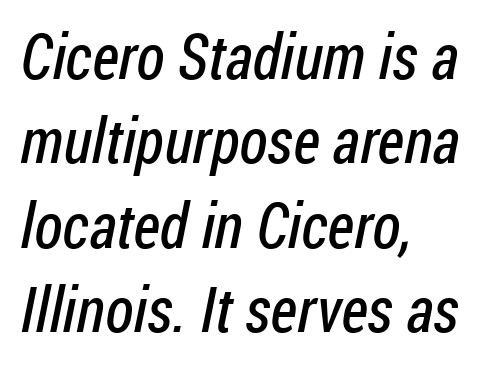
{"serif": "no", "bold": "no", "weight": "regular", "width": "condensed", "stroke_contrast": "low", "x_height": "medium", "monospaced": "no", "underline": "no", "align": "left", "line_spacing": "normal", "line_spacing_ratio": 1.34, "letter_spacing": "normal", "letter_spacing_em": 0.0, "glyph_px": 63}
